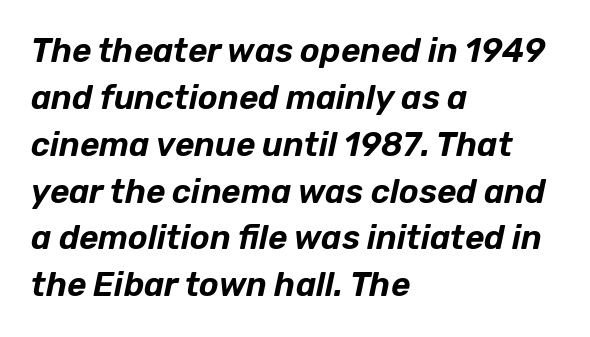
You could not count columns in this text — the font is proportionally spaced. The passage shown leans; its letterforms are oblique. Characters follow at the spacing the type designer built in. Does the leading feel generous? No, just average.
